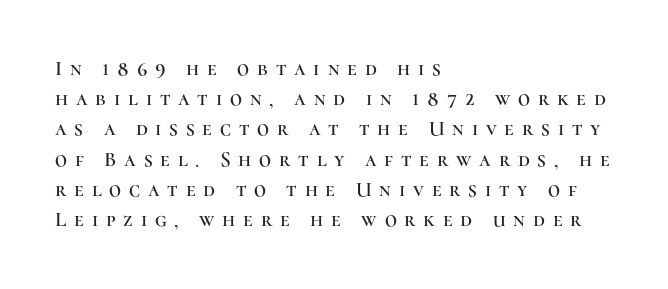
Q: Is the text italic (slanted)? A: No, it is upright.
Q: Is the text underlined? A: No.
Q: How is the paragraph aligned? A: Left-aligned.
Q: Is the spacing between letters normal or unusually wide? A: Unusually wide.
Q: Is the spacing between lines tight, normal or loose? A: Normal.
